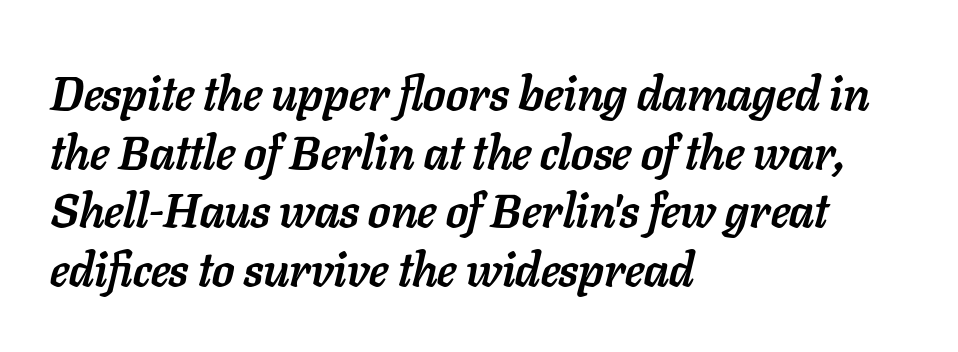
Nobody drew a line under any word here. Summary of weight: heavy, a full bold. Proportional: the letters do not fall into vertical columns. Visually the block forms a straight wall on the left and a jagged coastline on the right. The letters are slanted; this is an italic face. Look at the tracking — it's just the regular setting, nothing added.
